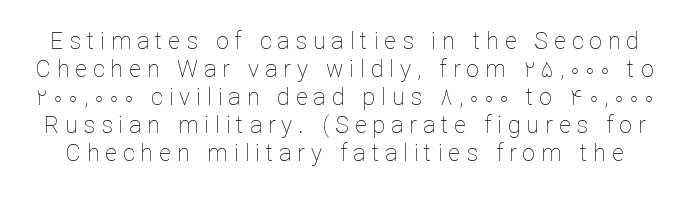
The image shows 23 px text type, upright; set line spacing 1.22x, unusually wide letter spacing (+0.26 em), not underlined.
